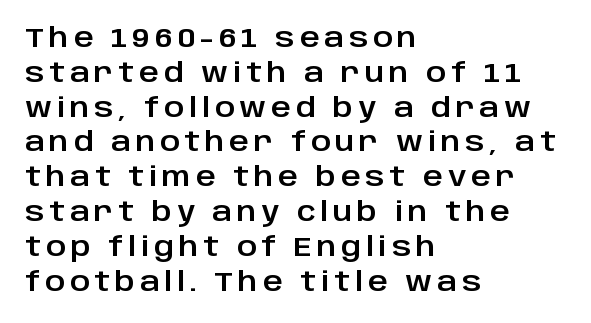
{"italic": "no", "underline": "no", "align": "left", "line_spacing": "normal", "line_spacing_ratio": 1.29, "glyph_px": 27}
